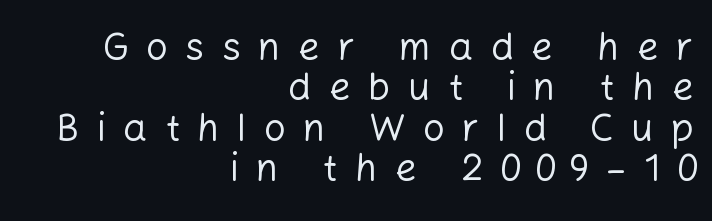
Q: Is the text bold? A: No.
Q: Is the text italic (slanted)? A: No, it is upright.
Q: Is the typeface a serif or a sans-serif typeface? A: Sans-serif.
Q: Is the text underlined? A: No.
Q: How is the paragraph aligned? A: Right-aligned.
Q: Is the spacing between letters normal or unusually wide? A: Unusually wide.
Q: Is the spacing between lines tight, normal or loose? A: Tight.
Q: Width (condensed, normal, or wide)? A: Normal.
Q: Stroke contrast? A: Low.
Q: x-height? A: Medium.
Q: Monospaced? A: No.
